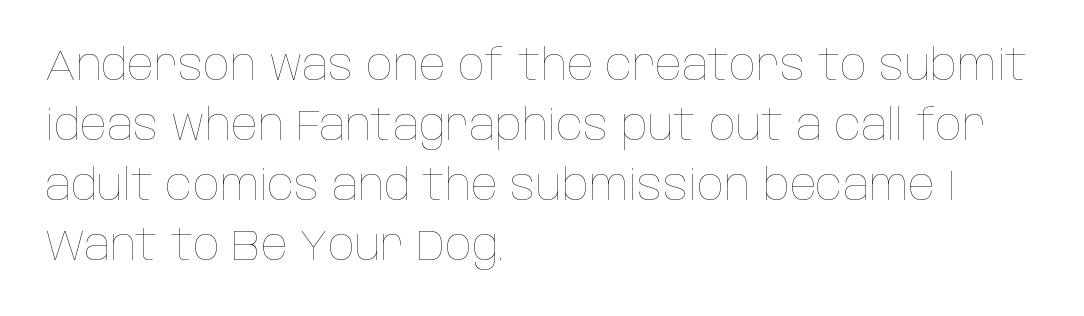
The image shows 44 px thin, condensed type, upright; set left-aligned, normal line spacing (1.36x), normal letter spacing, not underlined; low stroke contrast and a large x-height.
